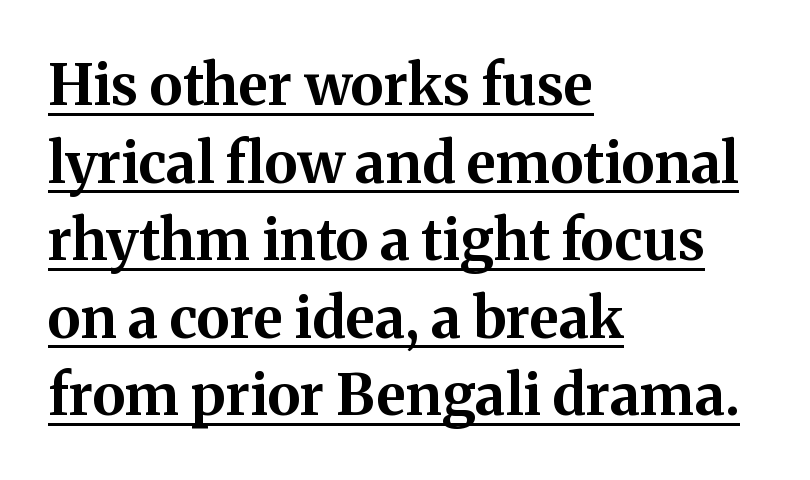
Q: Is the text bold? A: Yes.
Q: Is the text italic (slanted)? A: No, it is upright.
Q: Is the typeface a serif or a sans-serif typeface? A: Serif.
Q: Is the text underlined? A: Yes.
Q: How is the paragraph aligned? A: Left-aligned.
Q: Is the spacing between letters normal or unusually wide? A: Normal.
Q: Is the spacing between lines tight, normal or loose? A: Normal.
Q: Width (condensed, normal, or wide)? A: Normal.
Q: Stroke contrast? A: Medium.
Q: x-height? A: Medium.
Q: Monospaced? A: No.
